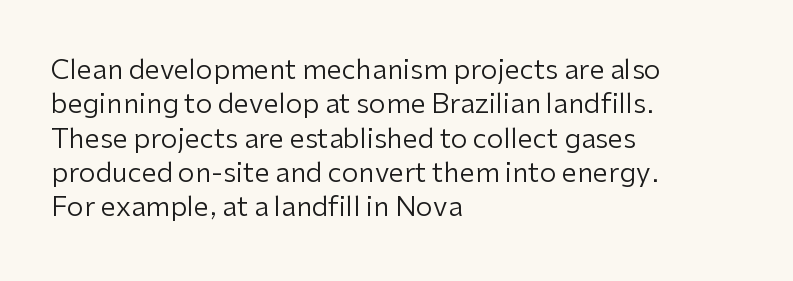
The image shows 27 px text type, upright; set left-aligned, normal line spacing (1.27x), normal letter spacing, not underlined.
